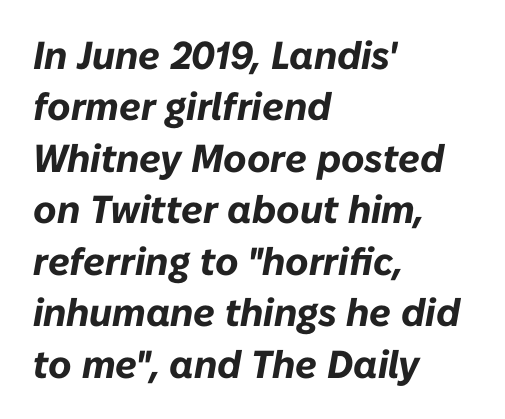
The image shows 39 px bold type, italic (leaning right); set left-aligned, normal line spacing (1.32x), normal letter spacing, not underlined; low stroke contrast and a medium x-height.
